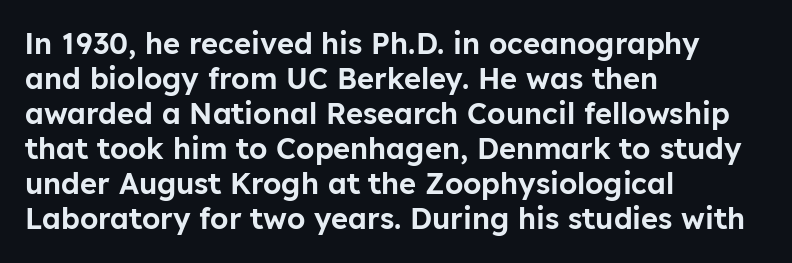
Q: Is the text italic (slanted)? A: No, it is upright.
Q: Is the typeface a serif or a sans-serif typeface? A: Sans-serif.
Q: Is the text underlined? A: No.
Q: How is the paragraph aligned? A: Left-aligned.
Q: Is the spacing between letters normal or unusually wide? A: Normal.
Q: Width (condensed, normal, or wide)? A: Normal.
Q: Stroke contrast? A: Low.
Q: x-height? A: Medium.
Q: Monospaced? A: No.
